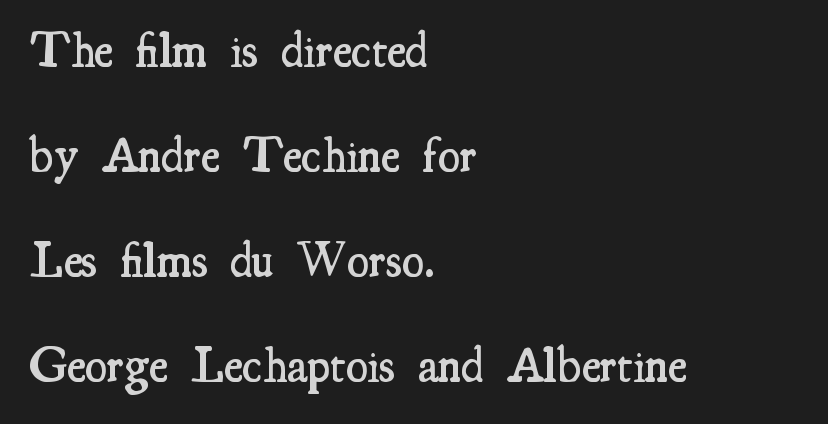
{"serif": "yes", "italic": "no", "bold": "semi", "weight": "semibold", "width": "condensed", "stroke_contrast": "medium", "x_height": "small", "monospaced": "no", "underline": "no", "align": "left", "line_spacing": "loose", "line_spacing_ratio": 2.1, "letter_spacing": "normal", "letter_spacing_em": 0.0, "glyph_px": 50}
